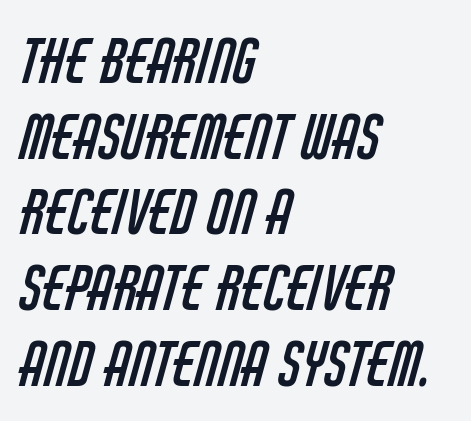
Note: no serifs on the glyphs. This sample is left-justified, so line endings fall wherever the words run out. The specimen omits any rule beneath the text block's lines. The face looks like a standard text weight, possibly lighter. Each letter keeps its own natural width here, so spacing adapts to shape.
